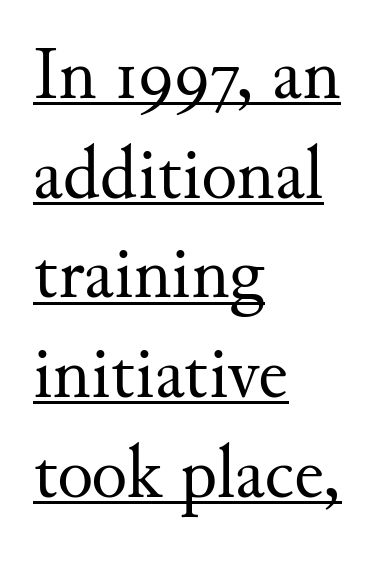
The image shows 75 px regular-weight serif type, upright; set left-aligned, normal line spacing (1.33x), normal letter spacing, underlined; medium stroke contrast and a small x-height.
